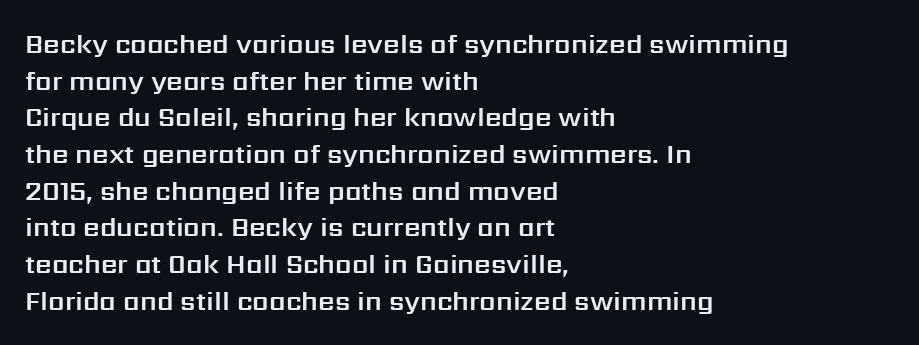
The image shows 26 px text type, upright; set left-aligned, normal line spacing (1.41x), normal letter spacing, not underlined.
